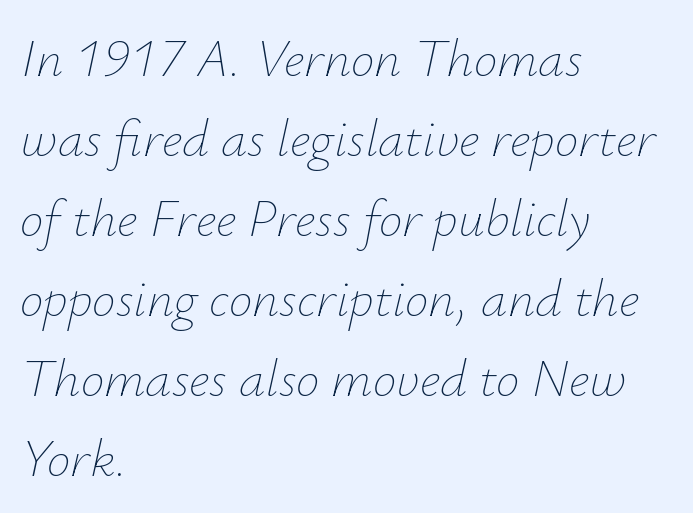
{"italic": "yes", "lean": "right", "slant_degrees": 12, "bold": "no", "weight": "thin", "width": "normal", "stroke_contrast": "low", "x_height": "small", "monospaced": "no", "underline": "no", "align": "left", "line_spacing": "normal", "line_spacing_ratio": 1.51, "letter_spacing": "normal", "letter_spacing_em": 0.0, "glyph_px": 53}
